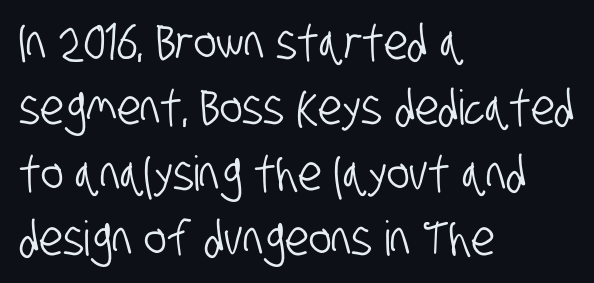
Q: Is the typeface a serif or a sans-serif typeface? A: Sans-serif.
Q: Is the text underlined? A: No.
Q: How is the paragraph aligned? A: Left-aligned.
Q: Is the spacing between letters normal or unusually wide? A: Normal.
Q: Is the spacing between lines tight, normal or loose? A: Normal.
Q: Width (condensed, normal, or wide)? A: Condensed.
Q: Stroke contrast? A: Low.
Q: x-height? A: Large.
Q: Monospaced? A: No.
